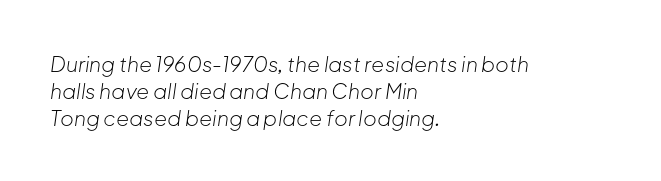
The image shows 21 px text type, italic (leaning right); set left-aligned, normal line spacing (1.28x), normal letter spacing, not underlined.
